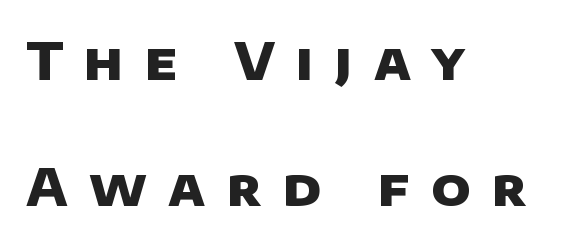
Q: Is the text bold? A: Yes.
Q: Is the typeface a serif or a sans-serif typeface? A: Sans-serif.
Q: Is the text underlined? A: No.
Q: How is the paragraph aligned? A: Left-aligned.
Q: Is the spacing between letters normal or unusually wide? A: Unusually wide.
Q: Is the spacing between lines tight, normal or loose? A: Loose.
Q: Width (condensed, normal, or wide)? A: Normal.
Q: Stroke contrast? A: Low.
Q: x-height? A: Large.
Q: Monospaced? A: No.
